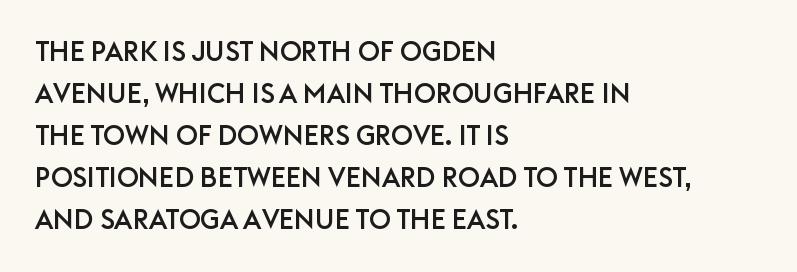
Quick note: underline off. The typesetter chose a ragged-right arrangement here. Posture: straight, roman, zero tilt. Leading: standard. Words appear dense and cohesive because spacing is normal.
